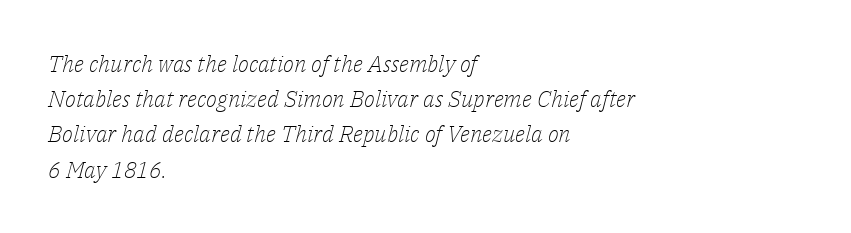
The image shows 23 px text type, italic (leaning right); set left-aligned, normal line spacing (1.53x), normal letter spacing, not underlined.
